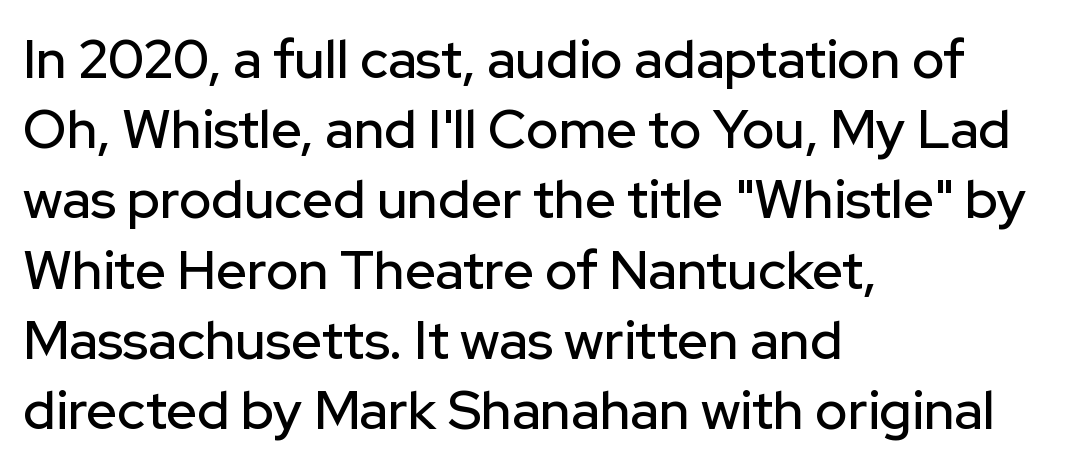
{"serif": "no", "italic": "no", "width": "normal", "stroke_contrast": "low", "x_height": "medium", "monospaced": "no", "underline": "no", "align": "left", "line_spacing": "normal", "line_spacing_ratio": 1.3, "letter_spacing": "normal", "letter_spacing_em": 0.0, "glyph_px": 54}
